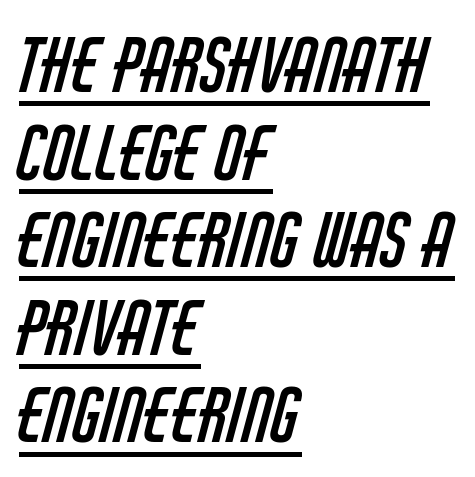
The image shows 73 px regular-weight, condensed sans-serif type; set left-aligned, line spacing 1.2x, normal letter spacing, underlined; low stroke contrast and a large x-height.
